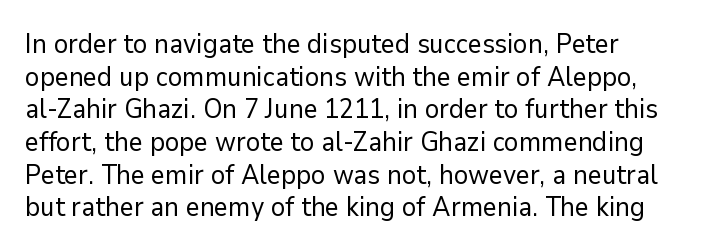
The image shows 27 px text type, upright; set left-aligned, line spacing 1.21x, normal letter spacing, not underlined.
